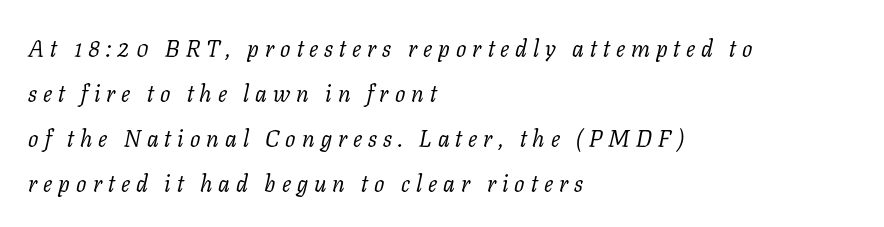
Words float on clear page, feet unadorned. Is there much room between lines? Yes — plenty of vertical air separates them. The passage shown is not bold in any degree. Here the glyphs are tracked loosely, breaking word shapes into spaced letters.
